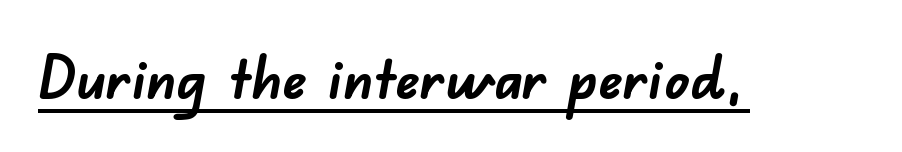
{"serif": "no", "bold": "yes", "weight": "semibold", "width": "normal", "stroke_contrast": "low", "x_height": "small", "monospaced": "no", "underline": "yes", "letter_spacing": "normal", "letter_spacing_em": 0.0, "glyph_px": 60}
